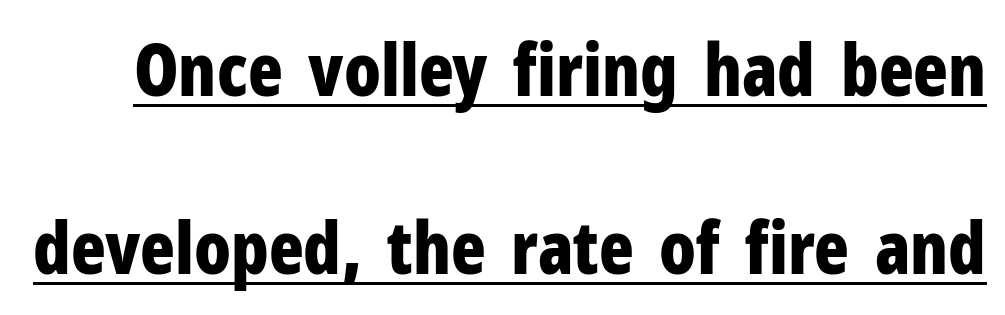
The image shows 72 px bold, condensed sans-serif type, upright; set loose line spacing (2.47x), normal letter spacing, underlined; low stroke contrast and a medium x-height.
